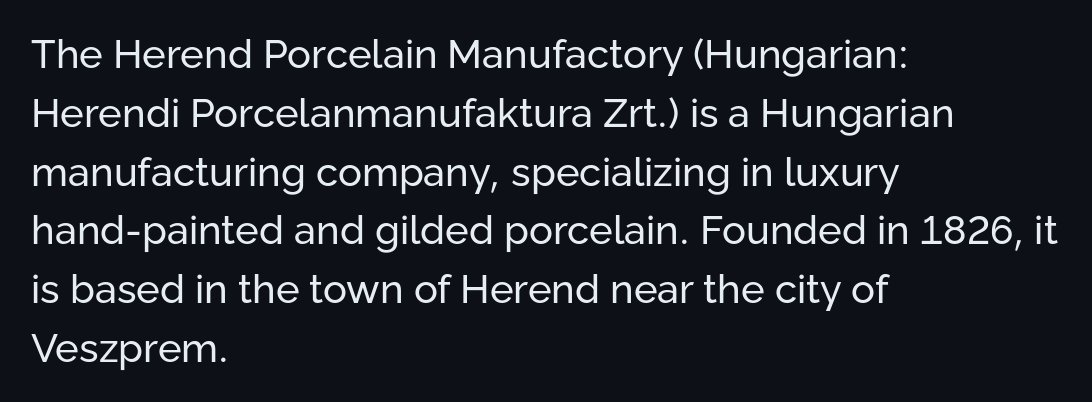
Q: Is the text bold? A: No.
Q: Is the text italic (slanted)? A: No, it is upright.
Q: Is the typeface a serif or a sans-serif typeface? A: Sans-serif.
Q: Is the text underlined? A: No.
Q: How is the paragraph aligned? A: Left-aligned.
Q: Is the spacing between letters normal or unusually wide? A: Normal.
Q: Is the spacing between lines tight, normal or loose? A: Normal.
Q: Width (condensed, normal, or wide)? A: Normal.
Q: Stroke contrast? A: Low.
Q: x-height? A: Medium.
Q: Monospaced? A: No.
